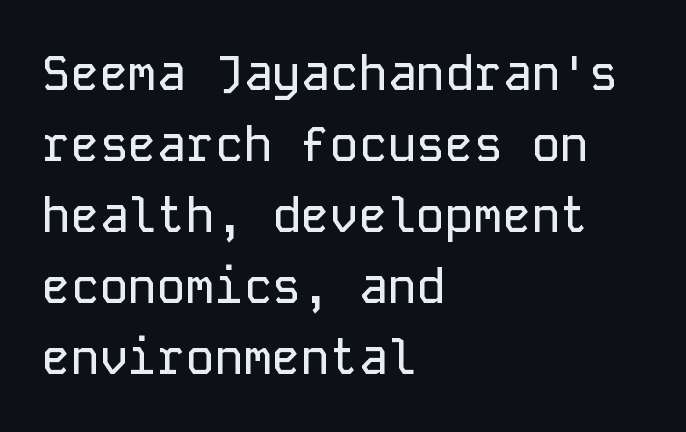
{"serif": "no", "italic": "no", "width": "normal", "stroke_contrast": "low", "x_height": "medium", "monospaced": "yes", "underline": "no", "align": "left", "line_spacing": "normal", "line_spacing_ratio": 1.48, "letter_spacing": "normal", "letter_spacing_em": 0.0, "glyph_px": 48}
